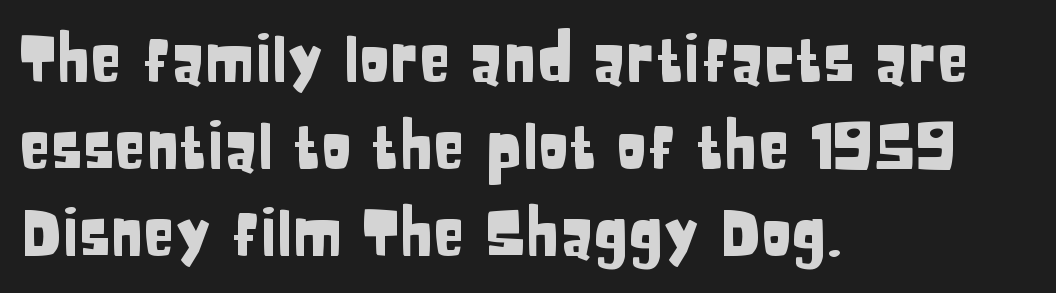
Proportional: the letters do not fall into vertical columns. Observe the ordinary spacing: letters are neighbours, not strangers. The passage shown stacks its lines at a standard gap. Rule under the text: the space is simply empty. Each letter's strokes conclude bluntly, with no projecting serifs.
